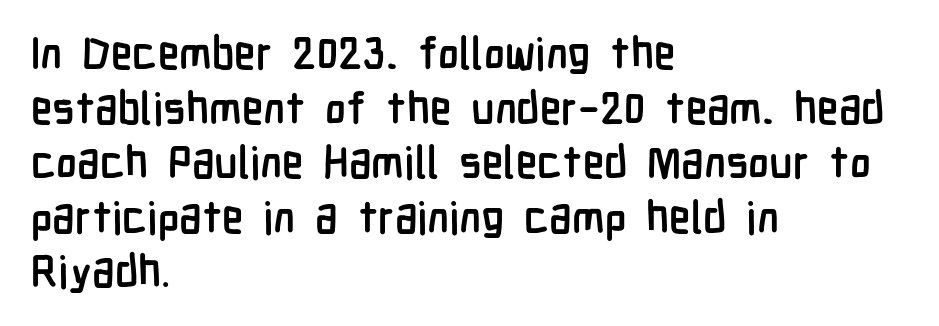
The image shows 44 px semibold, condensed sans-serif type, upright; set left-aligned, line spacing 1.24x, normal letter spacing, not underlined; low stroke contrast and a medium x-height.
